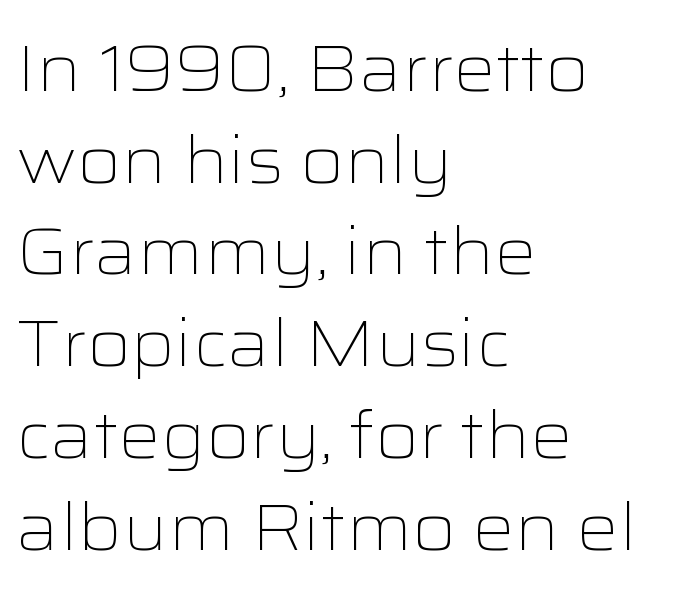
The rendering uses natural spacing where letterforms have individual widths. Does the type have serifs? No, each stem ends abruptly. The rendering keeps characters at their native spacing. Italic: no, the glyphs are upright roman. Regular leading. Alignment: flush left.
